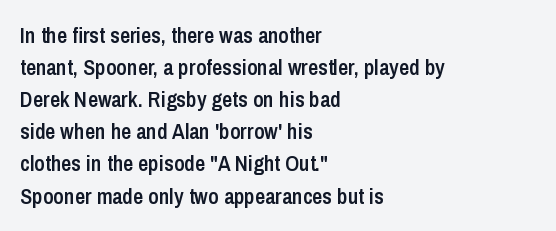
The image shows 22 px text type, upright; set left-aligned, normal line spacing (1.46x), normal letter spacing, not underlined.
